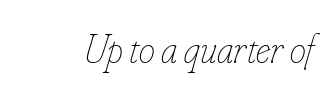
{"italic": "yes", "lean": "right", "slant_degrees": 16, "bold": "no", "weight": "thin", "width": "condensed", "stroke_contrast": "low", "x_height": "small", "monospaced": "no", "underline": "no", "letter_spacing": "normal", "letter_spacing_em": 0.0, "glyph_px": 41}
